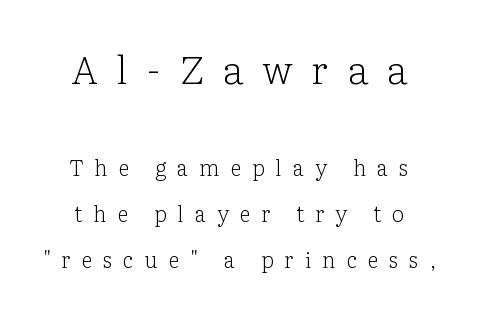
The image shows 39 px light serif type, upright; set centered, loose line spacing (2.08x), unusually wide letter spacing (+0.49 em), not underlined; the first (top) block is 1.77x larger; low stroke contrast and a medium x-height.
